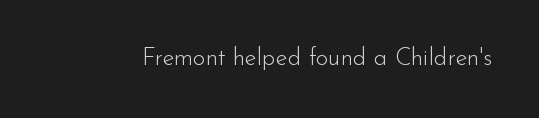
{"italic": "no", "bold": "no", "underline": "no", "letter_spacing": "normal", "letter_spacing_em": 0.0, "glyph_px": 24}
